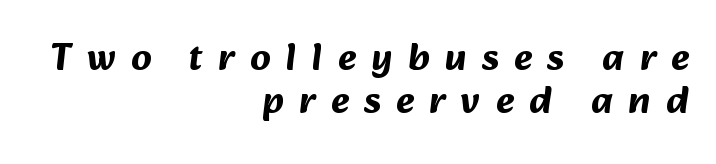
Is the letter spacing exaggerated? Yes — the characters are pushed far apart. These words are printed bold, with thick strokes throughout. Horizontally, the lines are justified to the trailing edge only. The text was rendered using a sans face with plain stroke endings.
